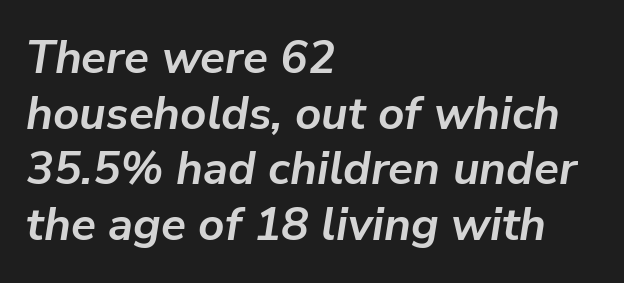
The image shows 46 px semibold type, italic (leaning right); set left-aligned, line spacing 1.21x, normal letter spacing, not underlined; low stroke contrast and a medium x-height.
